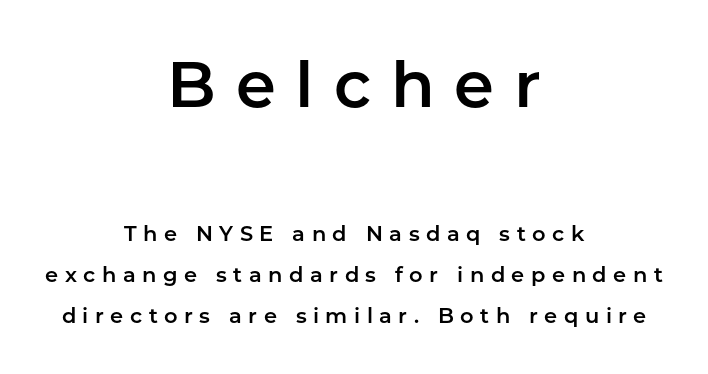
{"serif": "no", "italic": "no", "width": "normal", "stroke_contrast": "low", "x_height": "medium", "monospaced": "no", "underline": "no", "align": "center", "line_spacing": "loose", "line_spacing_ratio": 1.94, "letter_spacing": "wide", "letter_spacing_em": 0.31, "larger_block": "first", "size_ratio": 3.05, "glyph_px": 64}
